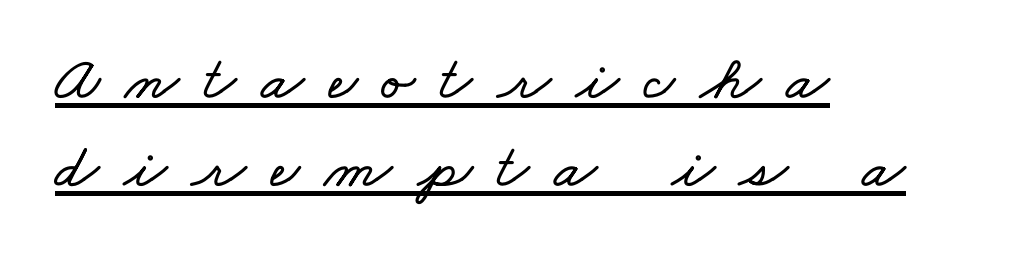
Q: Is the text underlined? A: Yes.
Q: How is the paragraph aligned? A: Left-aligned.
Q: Is the spacing between letters normal or unusually wide? A: Unusually wide.
Q: Is the spacing between lines tight, normal or loose? A: Normal.
Q: Width (condensed, normal, or wide)? A: Wide.
Q: Stroke contrast? A: Low.
Q: x-height? A: Small.
Q: Monospaced? A: No.
